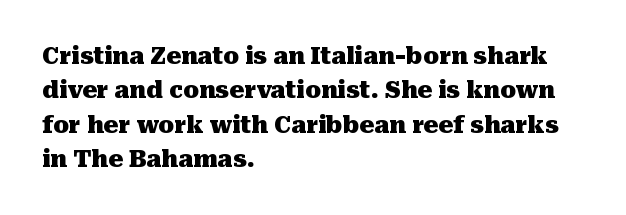
The image shows 23 px bold type, upright; set left-aligned, normal line spacing (1.49x), normal letter spacing, not underlined.
